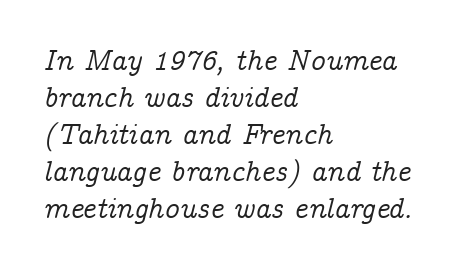
Q: Is the text italic (slanted)? A: Yes, it leans right by about 14 degrees.
Q: Is the typeface a serif or a sans-serif typeface? A: Serif.
Q: Is the text underlined? A: No.
Q: How is the paragraph aligned? A: Left-aligned.
Q: Is the spacing between letters normal or unusually wide? A: Normal.
Q: Is the spacing between lines tight, normal or loose? A: Normal.
Q: Width (condensed, normal, or wide)? A: Normal.
Q: Stroke contrast? A: Low.
Q: x-height? A: Medium.
Q: Monospaced? A: No.
